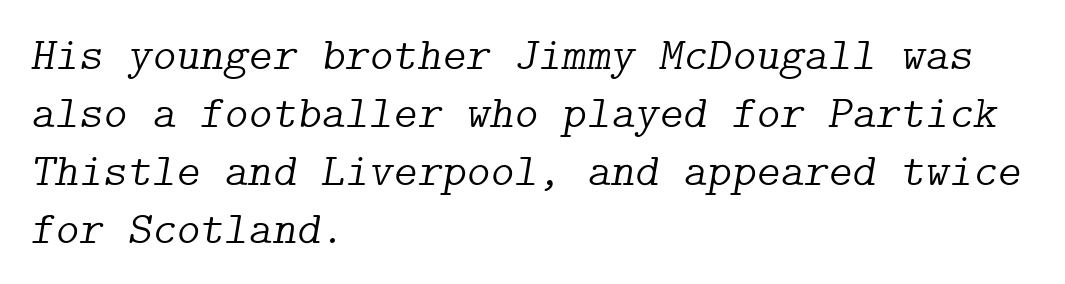
{"serif": "yes", "italic": "yes", "lean": "right", "slant_degrees": 9, "bold": "no", "weight": "light", "width": "normal", "stroke_contrast": "low", "x_height": "medium", "underline": "no", "align": "left", "line_spacing": "normal", "line_spacing_ratio": 1.26, "letter_spacing": "normal", "letter_spacing_em": 0.0, "glyph_px": 46}
